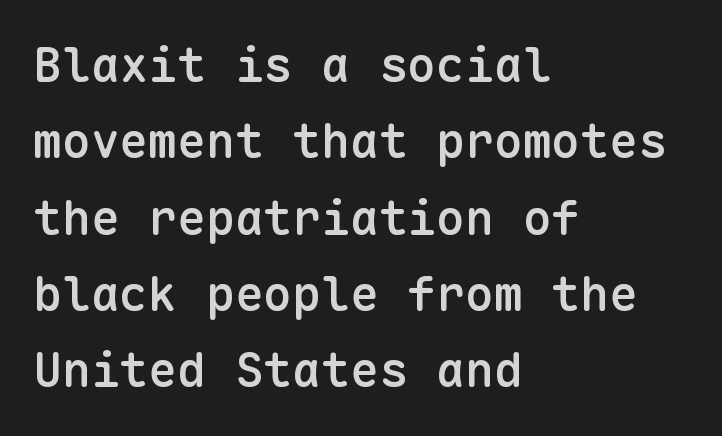
Q: Is the text bold? A: Semi-bold.
Q: Is the text italic (slanted)? A: No, it is upright.
Q: Is the typeface a serif or a sans-serif typeface? A: Sans-serif.
Q: Is the text underlined? A: No.
Q: How is the paragraph aligned? A: Left-aligned.
Q: Is the spacing between letters normal or unusually wide? A: Normal.
Q: Is the spacing between lines tight, normal or loose? A: Normal.
Q: Width (condensed, normal, or wide)? A: Normal.
Q: Stroke contrast? A: Low.
Q: x-height? A: Medium.
Q: Monospaced? A: Yes.
